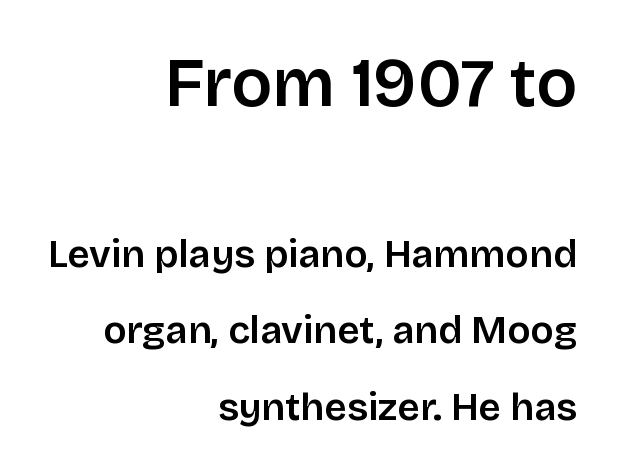
Standard letterfit; no display-style spreading of the glyphs. The emphasis by scale lands on block number one, above. Horizontal bands of white between lines are thick stripes. You can tell it's not italic because the verticals are truly vertical.
